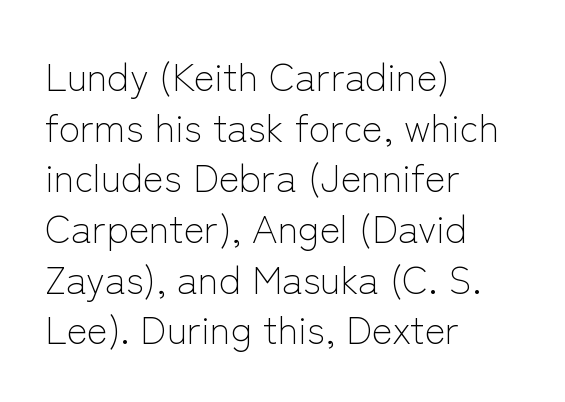
This rendering employs a face without finishing strokes, i.e., a sans-serif. Summary of weight: not heavy and not bold. Has an underline been added? It has not. Italic? Not at all — the glyphs are vertical. Alignment: flush left. You could not count columns in this text — the font is proportionally spaced.
